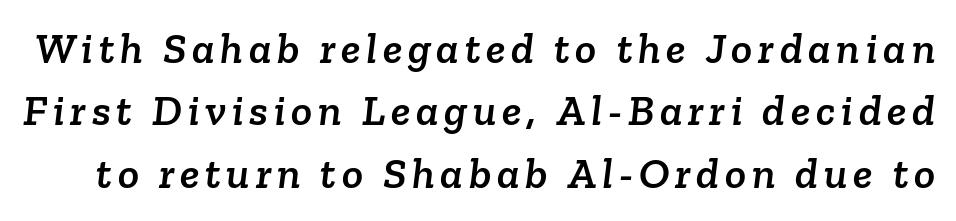
The image shows 44 px serif type; set normal line spacing (1.42x), not underlined; low stroke contrast and a medium x-height.
